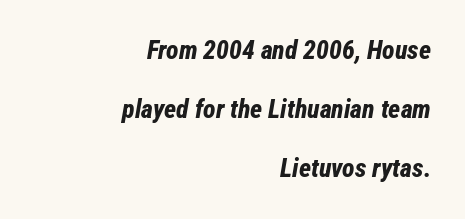
Q: Is the text bold? A: Yes.
Q: Is the text italic (slanted)? A: Yes, it leans right by about 12 degrees.
Q: Is the text underlined? A: No.
Q: How is the paragraph aligned? A: Right-aligned.
Q: Is the spacing between letters normal or unusually wide? A: Normal.
Q: Is the spacing between lines tight, normal or loose? A: Loose.
